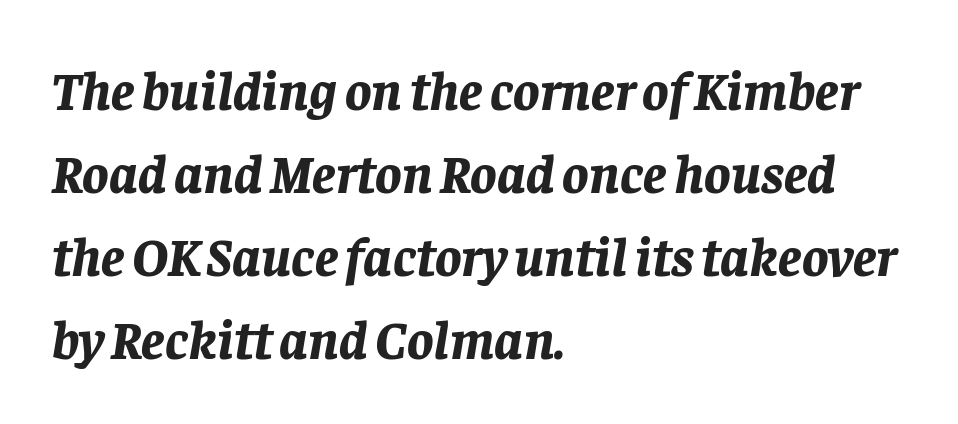
{"italic": "yes", "lean": "right", "slant_degrees": 8, "bold": "yes", "weight": "bold", "width": "normal", "stroke_contrast": "low", "x_height": "large", "monospaced": "no", "underline": "no", "align": "left", "line_spacing": "normal", "line_spacing_ratio": 1.51, "letter_spacing": "normal", "letter_spacing_em": 0.0, "glyph_px": 55}
